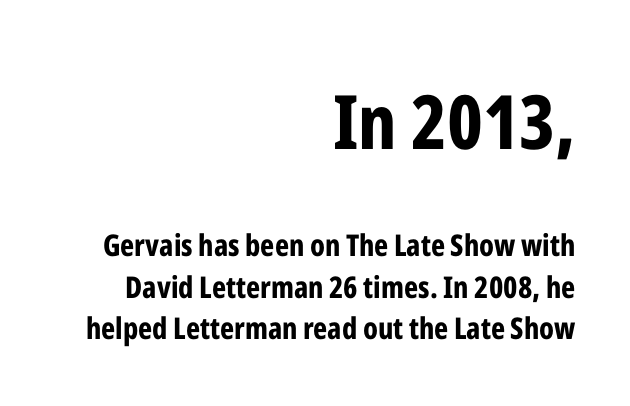
Looks like regular typesetting: each glyph gets only the width it needs. The font family rendered here belongs to the sans-serif group. These lines keep a tight, regular rhythm from letter to letter. Block one is the big one; block two sits smaller underneath.
